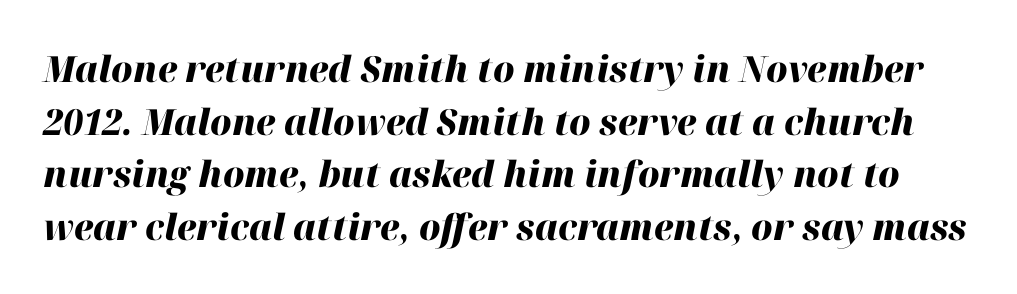
Vertical spacing — default. The rendering uses natural spacing where letterforms have individual widths. There is no visible air inserted between adjacent glyphs. The typography opts for an oblique posture over an upright one. The typesetting leans heavy: a genuine bold.
